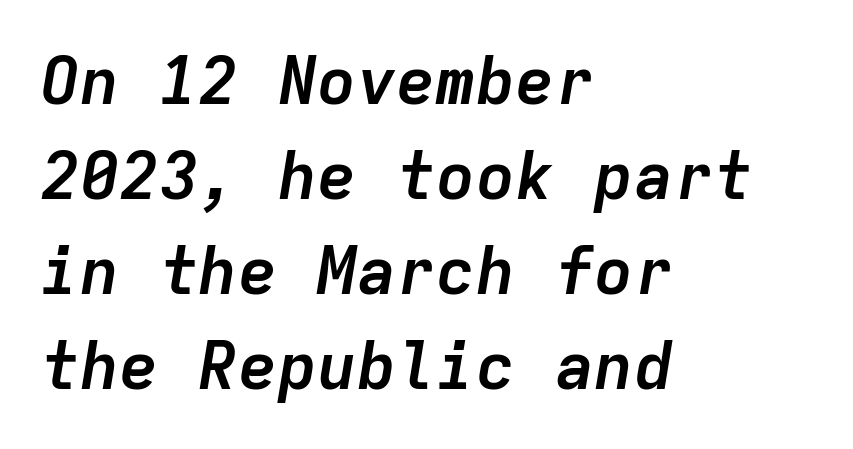
The image shows 66 px semibold type, italic (leaning right), monospaced; set left-aligned, normal line spacing (1.44x), normal letter spacing, not underlined; low stroke contrast and a medium x-height.
